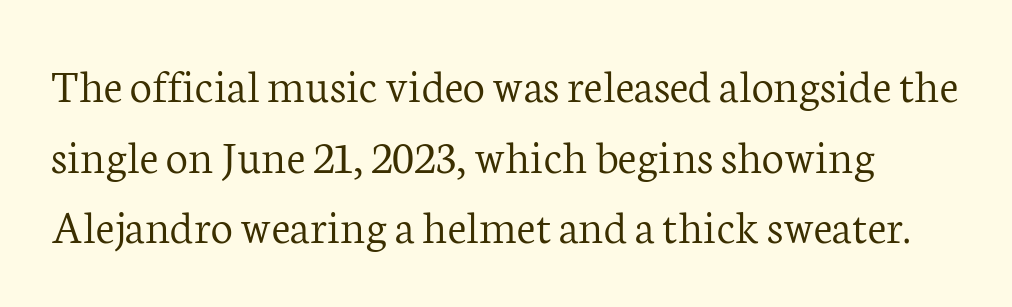
The image shows 49 px light serif type, upright; set normal line spacing (1.44x), normal letter spacing, not underlined; low stroke contrast and a medium x-height.
